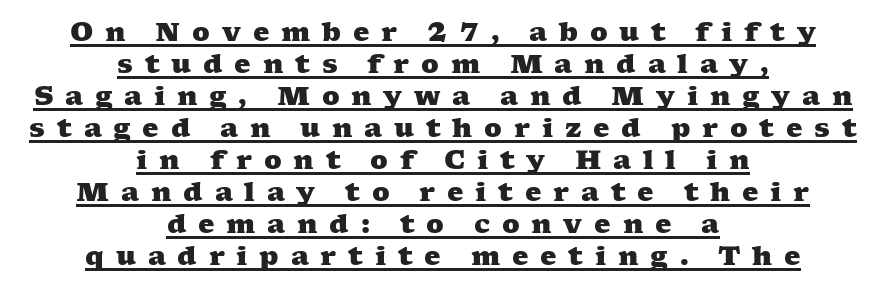
The typesetting leans heavy: a genuine bold. Neither beginnings nor endings align; midpoints do. The string is rendered with underlining switched on. Glyph-to-glyph distance is far greater than everyday printed text.
